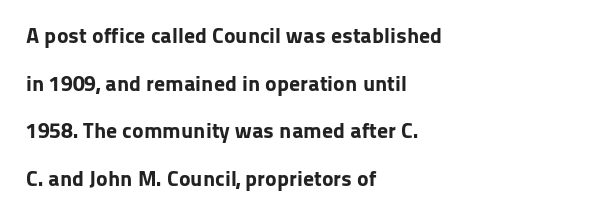
{"italic": "no", "bold": "yes", "underline": "no", "align": "left", "line_spacing": "loose", "line_spacing_ratio": 2.16, "letter_spacing": "normal", "letter_spacing_em": 0.0, "glyph_px": 22}
